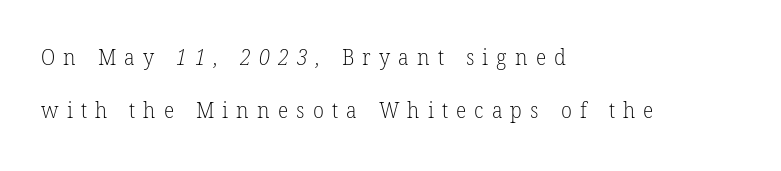
{"bold": "no", "underline": "no", "align": "left", "line_spacing": "loose", "line_spacing_ratio": 2.43, "letter_spacing": "wide", "letter_spacing_em": 0.37, "glyph_px": 22}
